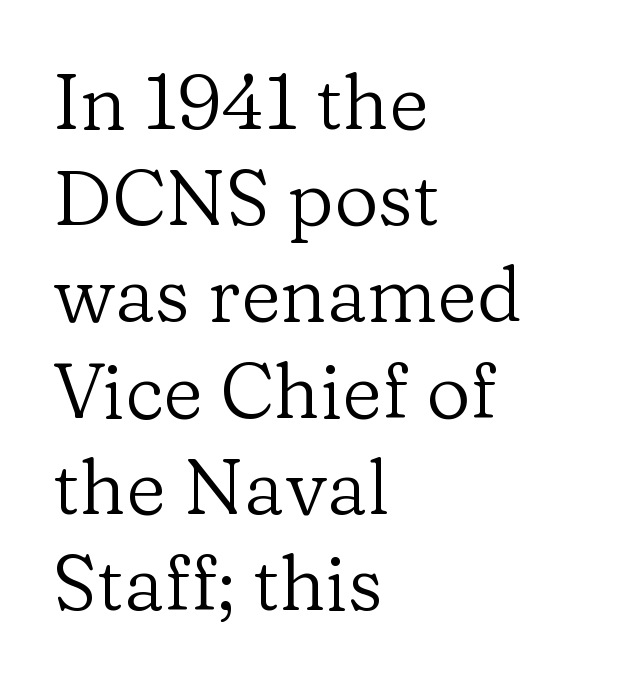
The image shows 77 px regular-weight serif type, upright; set left-aligned, normal line spacing (1.25x), normal letter spacing, not underlined; low stroke contrast and a medium x-height.
